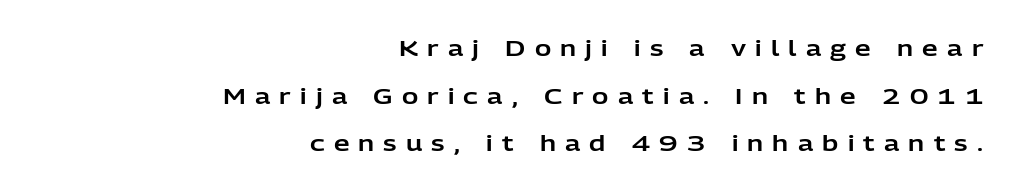
The rag falls on the left side of this text block. Rule under the text: the space is simply empty. The letterforms stand isolated, each surrounded by extra space. Quick note: not italic, upright.
